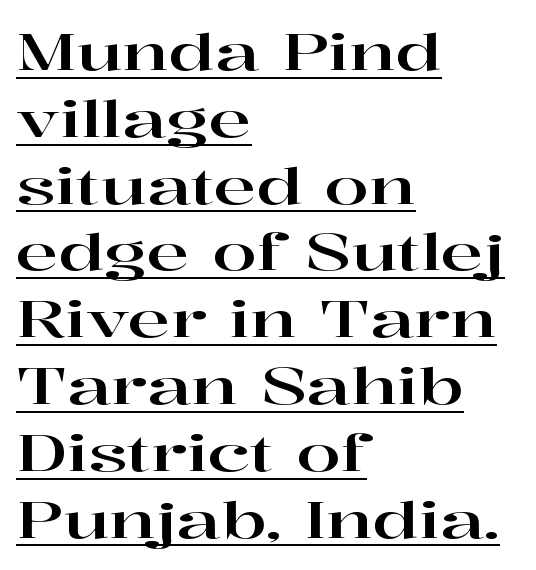
{"serif": "yes", "italic": "no", "width": "wide", "stroke_contrast": "high", "x_height": "medium", "monospaced": "no", "underline": "yes", "align": "left", "line_spacing": "normal", "line_spacing_ratio": 1.31, "letter_spacing": "normal", "letter_spacing_em": 0.0, "glyph_px": 51}
